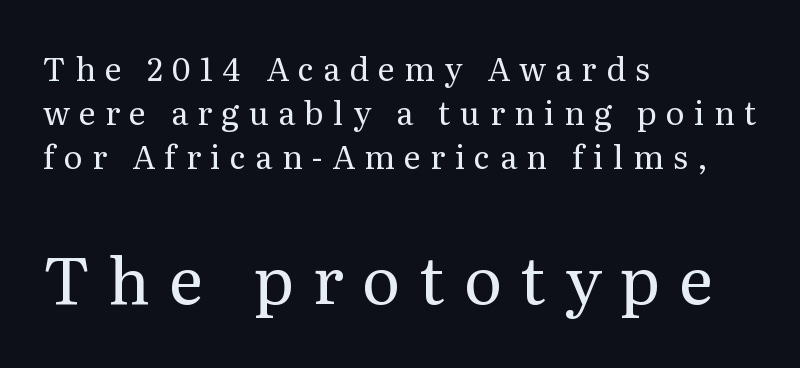
The image shows 65 px regular-weight serif type, upright; set left-aligned, normal line spacing (1.37x), unusually wide letter spacing (+0.29 em), not underlined; the second (bottom) block is 2.03x larger; medium stroke contrast and a medium x-height.
